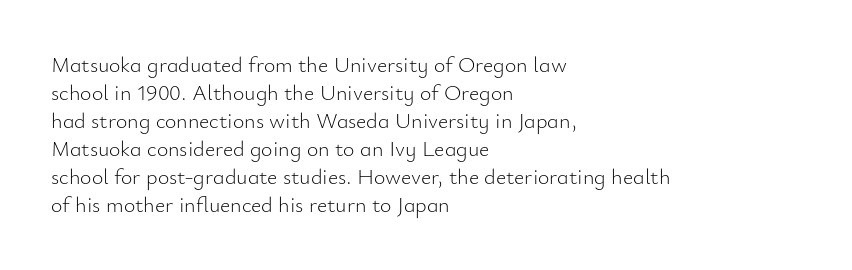
{"italic": "no", "bold": "no", "underline": "no", "align": "left", "line_spacing": "normal", "line_spacing_ratio": 1.27, "letter_spacing": "normal", "letter_spacing_em": 0.0, "glyph_px": 22}
